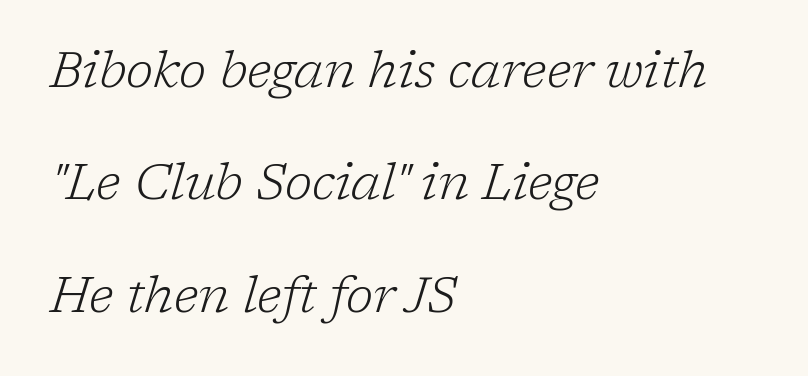
The image shows 50 px light serif type, italic (leaning right); set left-aligned, loose line spacing (2.25x), normal letter spacing, not underlined; low stroke contrast and a medium x-height.
